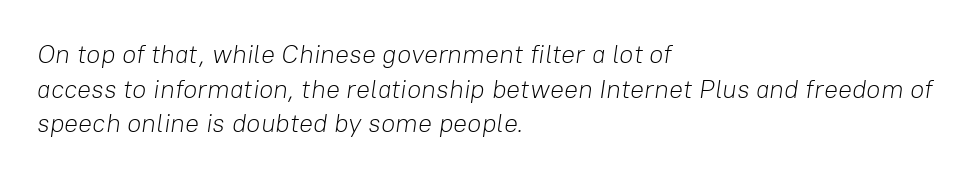
The image shows 26 px text type, italic (leaning right); set left-aligned, normal line spacing (1.33x), normal letter spacing, not underlined.
